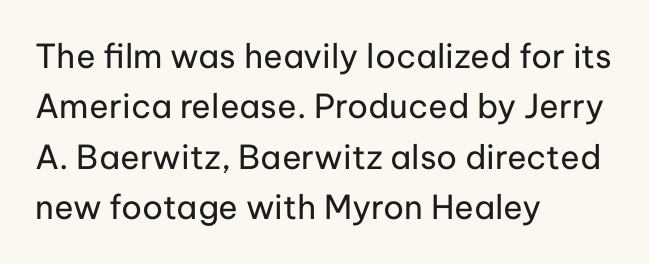
The image shows 33 px regular-weight sans-serif type, upright; set left-aligned, normal line spacing (1.53x), normal letter spacing, not underlined; low stroke contrast and a medium x-height.
